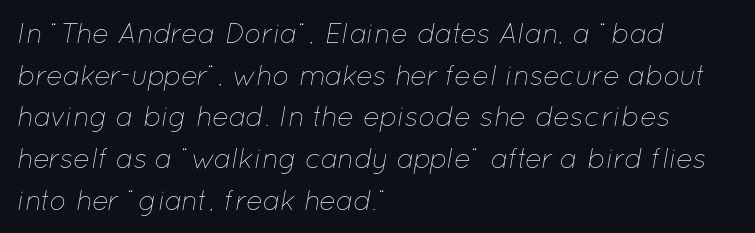
Q: Is the text bold? A: No.
Q: Is the text italic (slanted)? A: Yes, it leans right by about 12 degrees.
Q: Is the text underlined? A: No.
Q: How is the paragraph aligned? A: Left-aligned.
Q: Is the spacing between letters normal or unusually wide? A: Normal.
Q: Is the spacing between lines tight, normal or loose? A: Normal.
Q: Width (condensed, normal, or wide)? A: Normal.
Q: Stroke contrast? A: Low.
Q: x-height? A: Medium.
Q: Monospaced? A: No.
